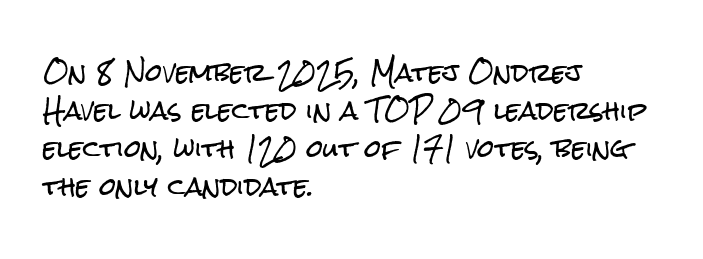
{"italic": "no", "underline": "no", "align": "left", "line_spacing": "normal", "line_spacing_ratio": 1.59, "letter_spacing": "normal", "letter_spacing_em": 0.0, "glyph_px": 24}
